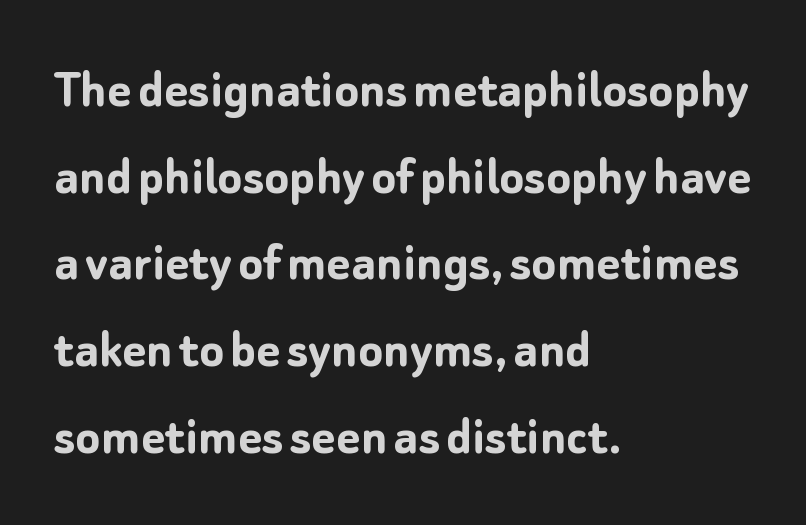
{"serif": "no", "italic": "no", "bold": "yes", "weight": "semibold", "width": "normal", "stroke_contrast": "low", "x_height": "medium", "monospaced": "no", "underline": "no", "align": "left", "line_spacing": "normal", "line_spacing_ratio": 1.52, "letter_spacing": "normal", "letter_spacing_em": 0.0, "glyph_px": 57}
